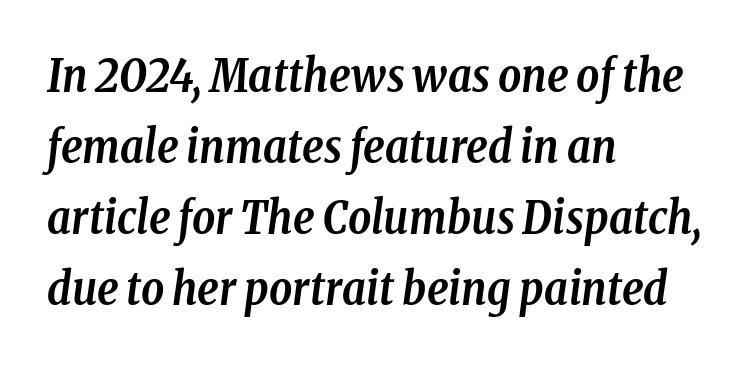
Q: Is the text bold? A: Yes.
Q: Is the text italic (slanted)? A: Yes, it leans right by about 8 degrees.
Q: Is the typeface a serif or a sans-serif typeface? A: Serif.
Q: Is the text underlined? A: No.
Q: How is the paragraph aligned? A: Left-aligned.
Q: Is the spacing between letters normal or unusually wide? A: Normal.
Q: Is the spacing between lines tight, normal or loose? A: Normal.
Q: Width (condensed, normal, or wide)? A: Condensed.
Q: Stroke contrast? A: Low.
Q: x-height? A: Medium.
Q: Monospaced? A: No.
